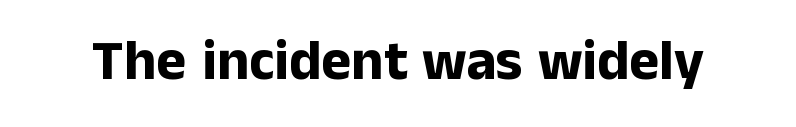
{"serif": "no", "italic": "no", "bold": "yes", "weight": "bold", "width": "normal", "stroke_contrast": "low", "x_height": "medium", "monospaced": "no", "underline": "no", "letter_spacing": "normal", "letter_spacing_em": 0.0, "glyph_px": 57}
